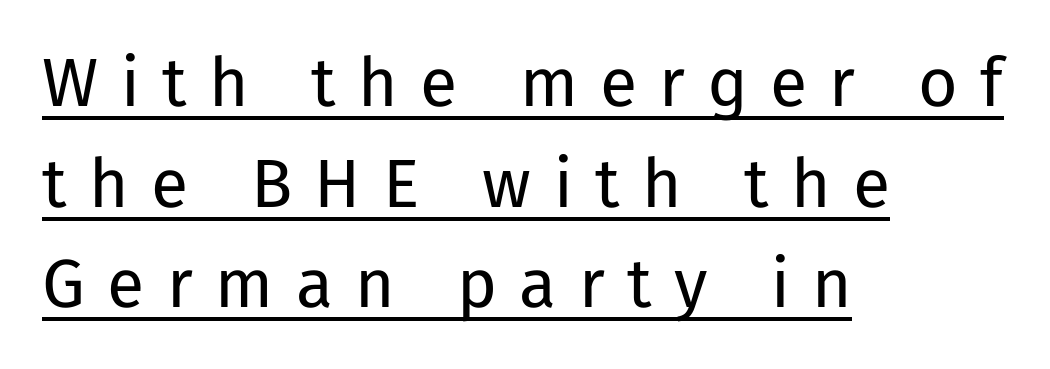
The image shows 68 px regular-weight sans-serif type, upright; set left-aligned, normal line spacing (1.48x), unusually wide letter spacing (+0.33 em), underlined; low stroke contrast and a medium x-height.
